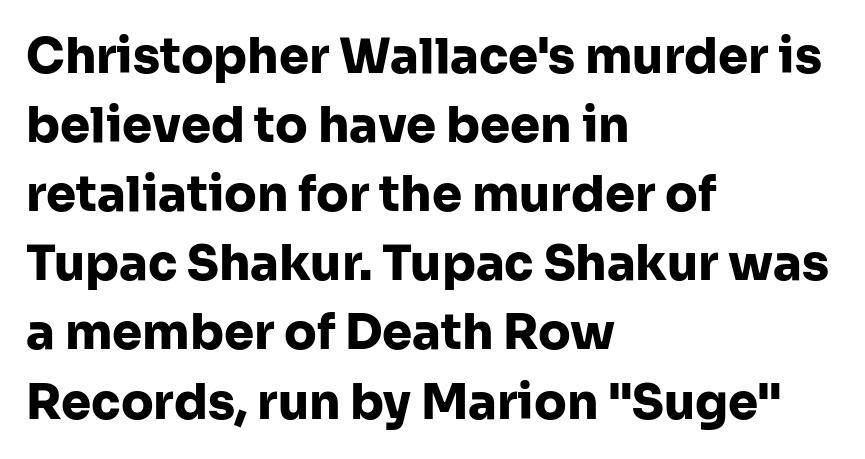
The image shows 48 px heavy sans-serif type, upright; set left-aligned, normal line spacing (1.44x), normal letter spacing, not underlined; low stroke contrast and a medium x-height.
